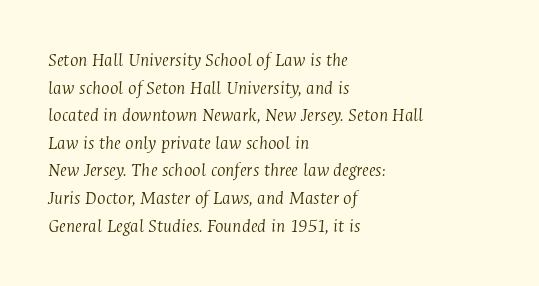
{"italic": "yes", "lean": "right", "slant_degrees": 4, "bold": "no", "underline": "no", "align": "left", "line_spacing": "normal", "line_spacing_ratio": 1.38, "letter_spacing": "normal", "letter_spacing_em": 0.0, "glyph_px": 20}
